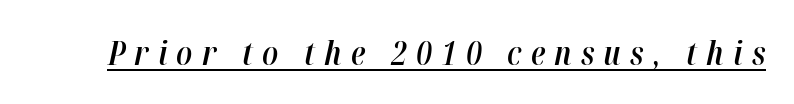
{"italic": "yes", "lean": "right", "slant_degrees": 12, "bold": "semi", "weight": "semibold", "width": "condensed", "stroke_contrast": "high", "x_height": "medium", "monospaced": "no", "underline": "yes", "letter_spacing": "wide", "letter_spacing_em": 0.28, "glyph_px": 33}
